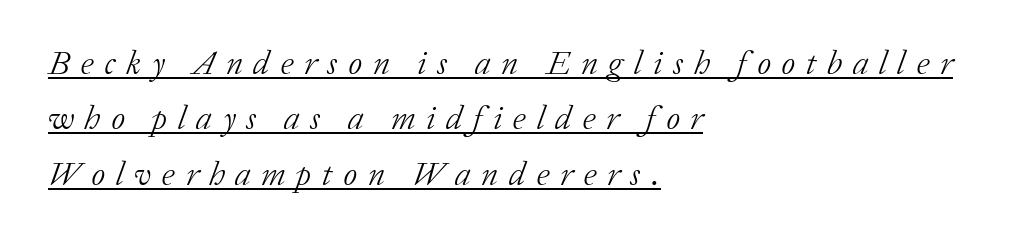
The image shows 34 px light serif type, italic (leaning right); set left-aligned, normal line spacing (1.63x), unusually wide letter spacing (+0.31 em), underlined; low stroke contrast and a medium x-height.
